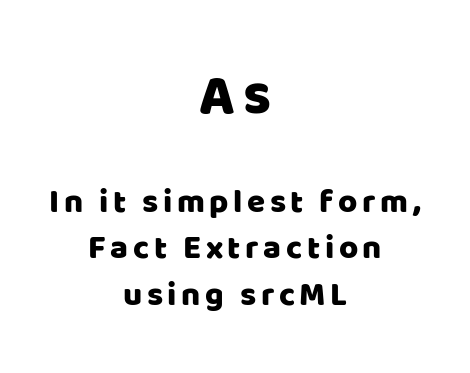
{"serif": "no", "italic": "no", "width": "normal", "stroke_contrast": "low", "x_height": "large", "monospaced": "no", "underline": "no", "align": "center", "line_spacing": "normal", "line_spacing_ratio": 1.41, "larger_block": "first", "size_ratio": 1.73, "glyph_px": 57}
